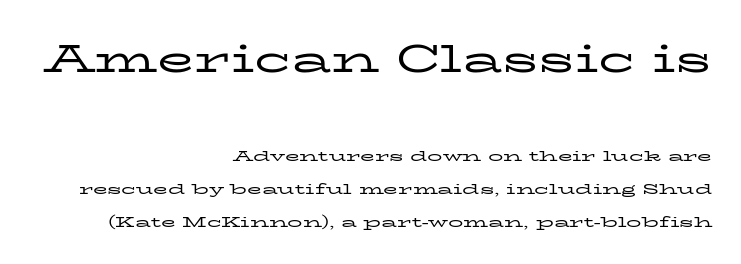
Q: Is the text bold? A: No.
Q: Is the text italic (slanted)? A: No, it is upright.
Q: Is the typeface a serif or a sans-serif typeface? A: Serif.
Q: Is the text underlined? A: No.
Q: How is the paragraph aligned? A: Right-aligned.
Q: Is the spacing between letters normal or unusually wide? A: Normal.
Q: Is the spacing between lines tight, normal or loose? A: Loose.
Q: Which block of text is set in a larger size, the first (top) or the second (bottom)? A: The first (top) one.
Q: Width (condensed, normal, or wide)? A: Wide.
Q: Stroke contrast? A: Low.
Q: x-height? A: Medium.
Q: Monospaced? A: No.
